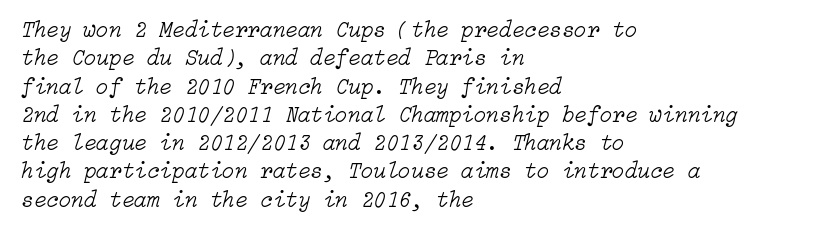
The image shows 23 px text type, italic (leaning right); set left-aligned, line spacing 1.23x, normal letter spacing, not underlined.
